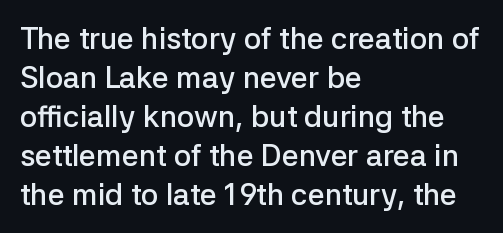
Q: Is the text bold? A: Semi-bold.
Q: Is the text italic (slanted)? A: No, it is upright.
Q: Is the typeface a serif or a sans-serif typeface? A: Sans-serif.
Q: Is the text underlined? A: No.
Q: How is the paragraph aligned? A: Left-aligned.
Q: Is the spacing between letters normal or unusually wide? A: Normal.
Q: Is the spacing between lines tight, normal or loose? A: Normal.
Q: Width (condensed, normal, or wide)? A: Normal.
Q: Stroke contrast? A: Low.
Q: x-height? A: Medium.
Q: Monospaced? A: No.
